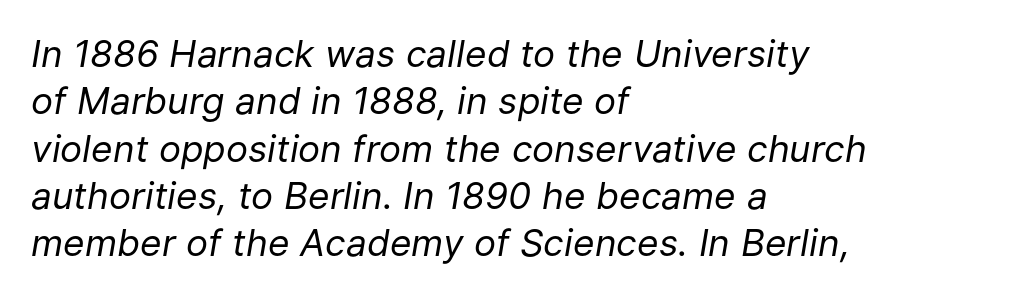
{"italic": "yes", "lean": "right", "slant_degrees": 9, "bold": "no", "weight": "regular", "width": "normal", "stroke_contrast": "low", "x_height": "medium", "monospaced": "no", "underline": "no", "align": "left", "line_spacing": "normal", "line_spacing_ratio": 1.28, "letter_spacing": "normal", "letter_spacing_em": 0.0, "glyph_px": 37}
